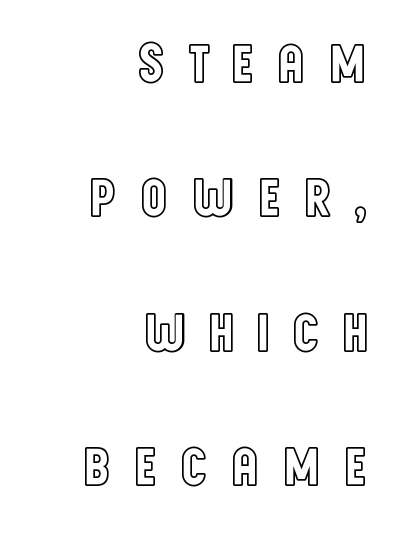
The image shows 56 px condensed type, upright; set right-aligned, loose line spacing (2.4x), unusually wide letter spacing (+0.37 em), not underlined; a large x-height.
